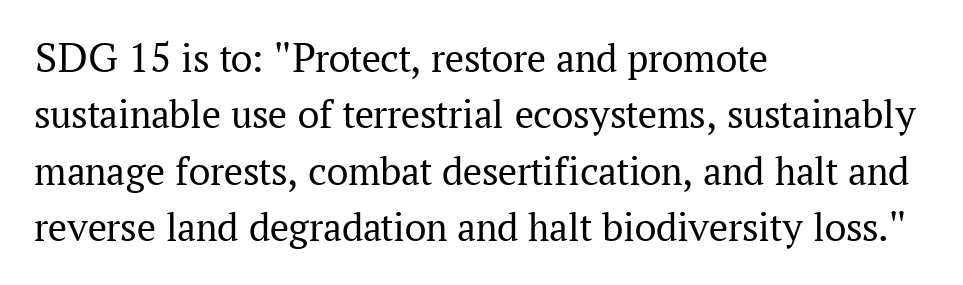
{"serif": "yes", "italic": "no", "bold": "no", "weight": "regular", "width": "normal", "stroke_contrast": "medium", "x_height": "medium", "monospaced": "no", "underline": "no", "align": "left", "line_spacing": "normal", "line_spacing_ratio": 1.34, "letter_spacing": "normal", "letter_spacing_em": 0.0, "glyph_px": 42}
